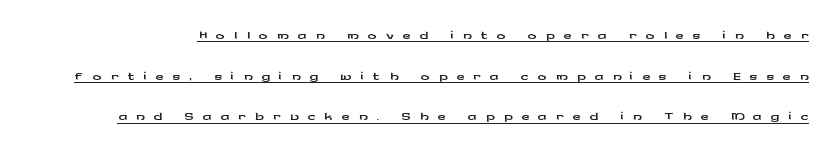
Vertical strokes here are truly vertical. The lettering is marked with a stroke running underneath it. Between one letter and the next there's a generous, obvious gap.
